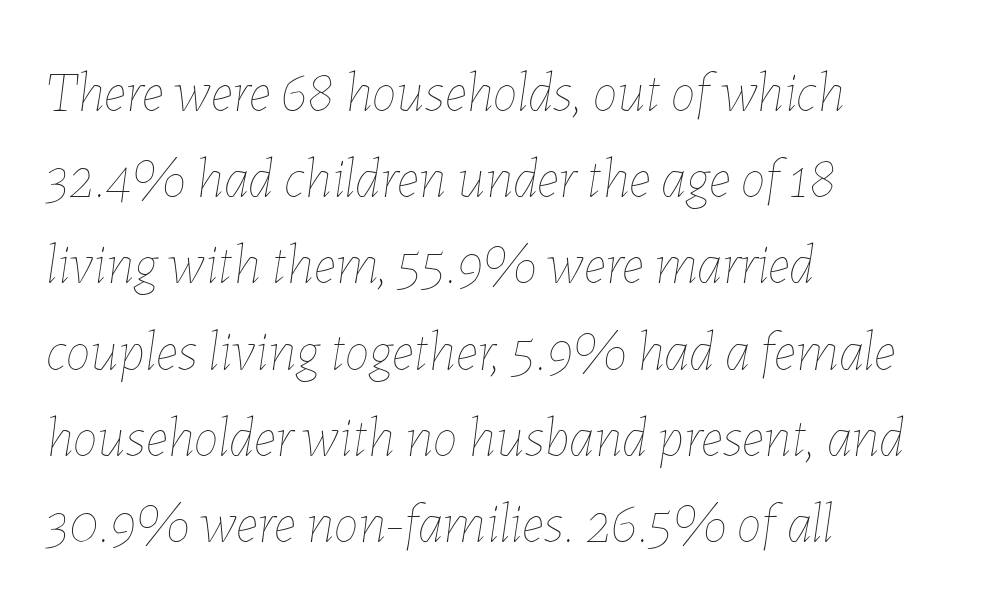
Do the characters align in a grid? No, the font is proportional. The specimen omits any rule beneath the text block's lines. Successive baselines arrive at the customary interval. Visually the block forms a straight wall on the left and a jagged coastline on the right. Here the glyphs are tracked normally, forming tight word shapes.
